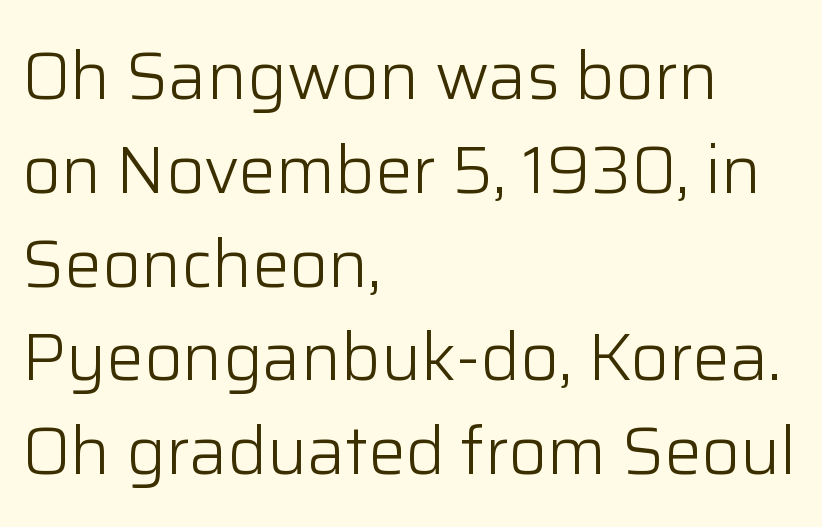
The image shows 67 px light sans-serif type, upright; set left-aligned, normal line spacing (1.4x), normal letter spacing, not underlined; low stroke contrast and a medium x-height.
